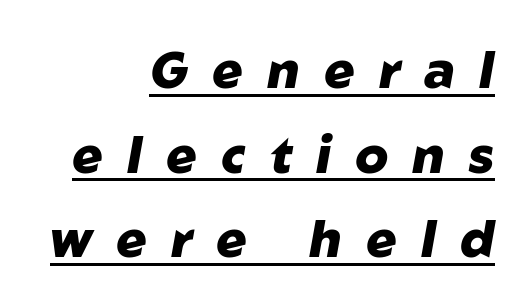
{"italic": "yes", "lean": "right", "slant_degrees": 10, "bold": "yes", "weight": "heavy", "width": "normal", "stroke_contrast": "low", "x_height": "medium", "monospaced": "no", "underline": "yes", "align": "right", "line_spacing": "normal", "line_spacing_ratio": 1.66, "letter_spacing": "wide", "letter_spacing_em": 0.47, "glyph_px": 51}
